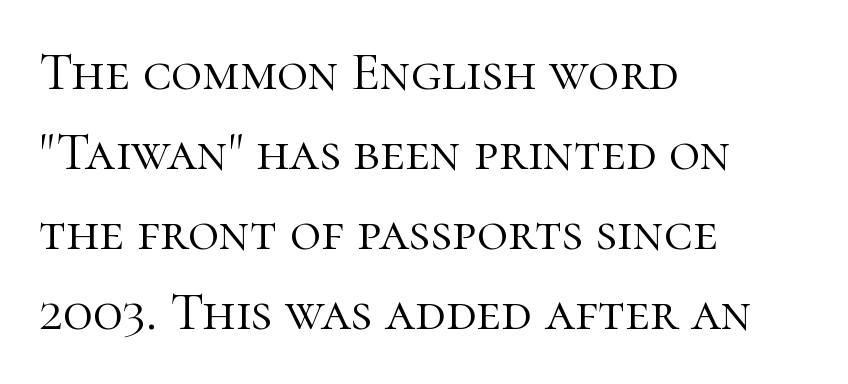
Q: Is the text bold? A: No.
Q: Is the text italic (slanted)? A: No, it is upright.
Q: Is the typeface a serif or a sans-serif typeface? A: Serif.
Q: Is the text underlined? A: No.
Q: How is the paragraph aligned? A: Left-aligned.
Q: Is the spacing between letters normal or unusually wide? A: Normal.
Q: Is the spacing between lines tight, normal or loose? A: Normal.
Q: Width (condensed, normal, or wide)? A: Normal.
Q: Stroke contrast? A: High.
Q: x-height? A: Medium.
Q: Monospaced? A: No.
